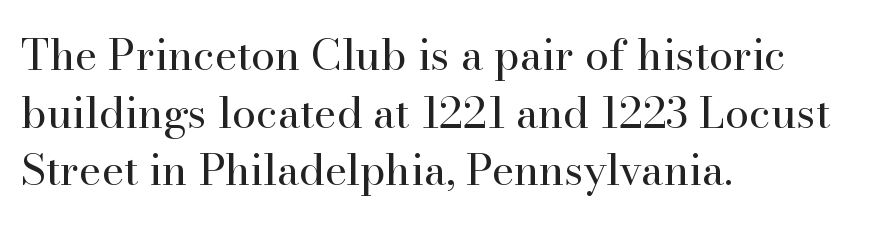
The image shows 43 px regular-weight serif type, upright; set left-aligned, normal line spacing (1.34x), normal letter spacing, not underlined; high stroke contrast and a small x-height.
